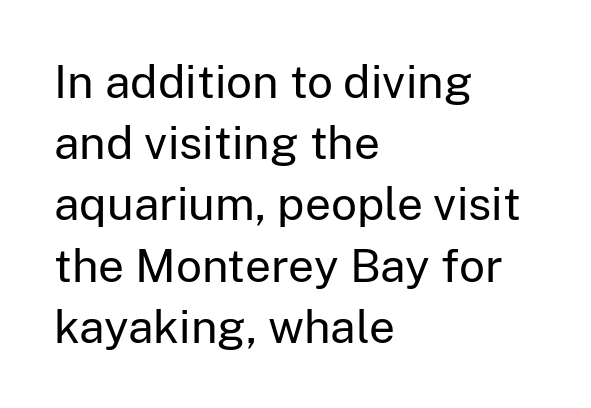
Q: Is the text bold? A: No.
Q: Is the text italic (slanted)? A: No, it is upright.
Q: Is the typeface a serif or a sans-serif typeface? A: Sans-serif.
Q: Is the text underlined? A: No.
Q: How is the paragraph aligned? A: Left-aligned.
Q: Is the spacing between letters normal or unusually wide? A: Normal.
Q: Is the spacing between lines tight, normal or loose? A: Normal.
Q: Width (condensed, normal, or wide)? A: Normal.
Q: Stroke contrast? A: Low.
Q: x-height? A: Medium.
Q: Monospaced? A: No.
